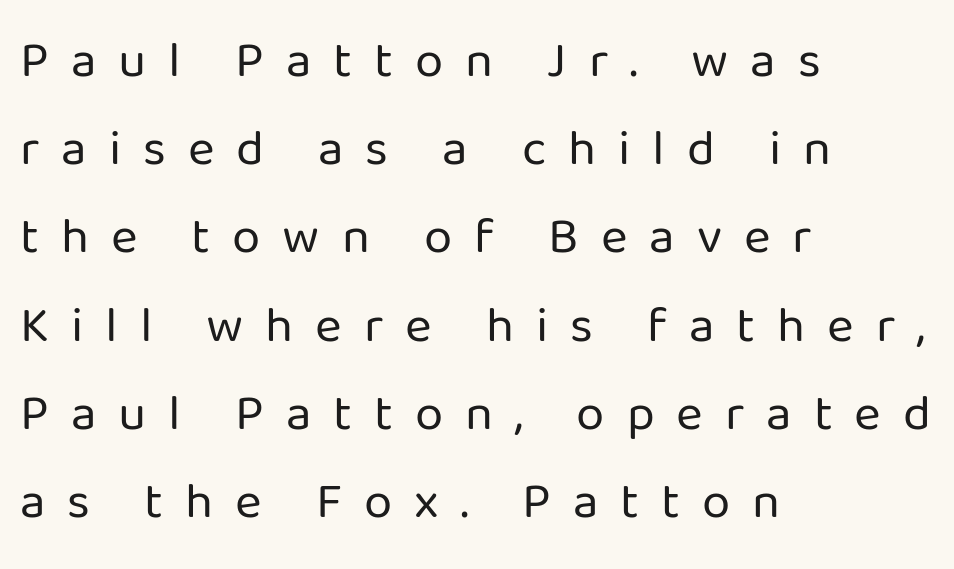
Serif or sans? Sans — the stroke terminals are bare. This sample has the flowing, uneven cadence of proportional lettering. Unlike italic type, these characters show no tilt at all. The strip under each line holds only bare page. Does extra space separate the letters? Yes, quite a lot of it.
